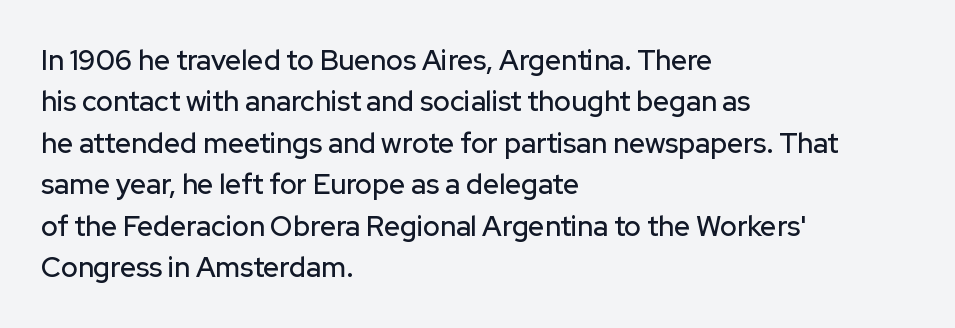
The image shows 28 px sans-serif type, upright; set left-aligned, normal line spacing (1.48x), normal letter spacing, not underlined; low stroke contrast and a medium x-height.
